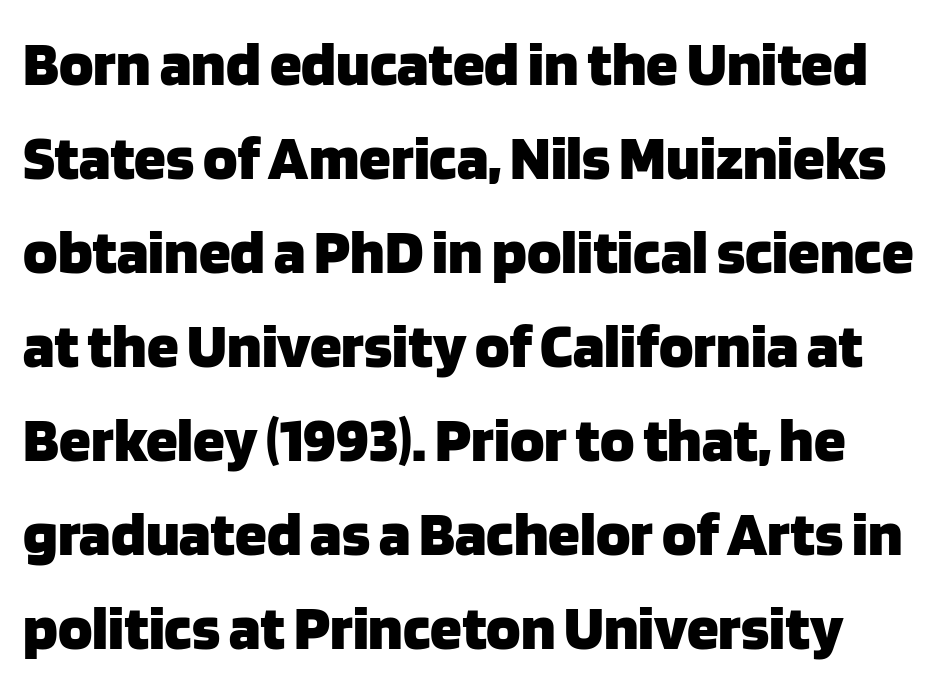
Q: Is the text bold? A: Yes.
Q: Is the text italic (slanted)? A: No, it is upright.
Q: Is the typeface a serif or a sans-serif typeface? A: Sans-serif.
Q: Is the text underlined? A: No.
Q: Is the spacing between letters normal or unusually wide? A: Normal.
Q: Is the spacing between lines tight, normal or loose? A: Normal.
Q: Width (condensed, normal, or wide)? A: Normal.
Q: Stroke contrast? A: Low.
Q: x-height? A: Large.
Q: Monospaced? A: No.
